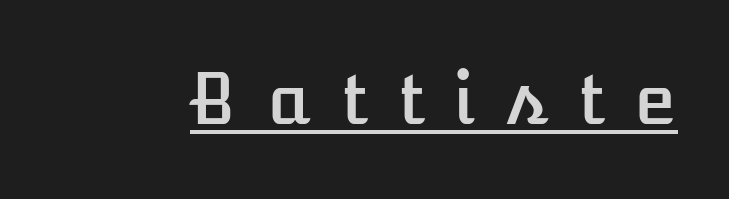
Think of a printed novel: that variable character pitch is what you see here. Spacing between characters has been opened up far beyond the box default. Emphasis is given by a line drawn under the lettering. A roman cut, with each character standing at attention.
